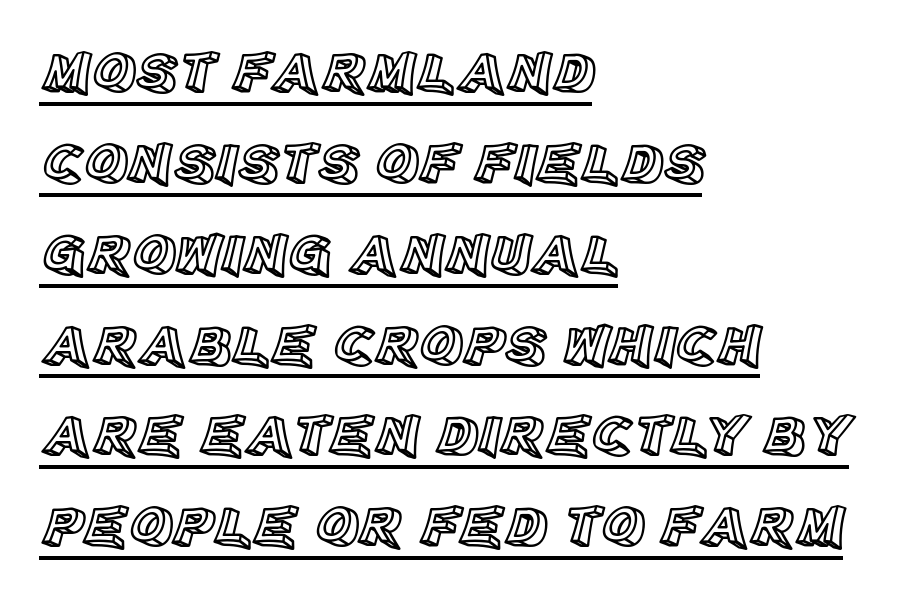
The image shows 59 px text type; set left-aligned, normal line spacing (1.54x), normal letter spacing, underlined; a large x-height.
